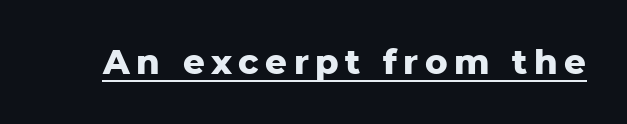
The image shows 34 px heavy sans-serif type, upright; set underlined; low stroke contrast and a medium x-height.
